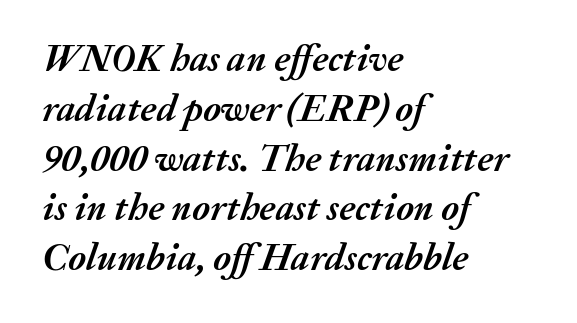
Q: Is the text bold? A: Yes.
Q: Is the text italic (slanted)? A: Yes, it leans right by about 20 degrees.
Q: Is the text underlined? A: No.
Q: How is the paragraph aligned? A: Left-aligned.
Q: Is the spacing between letters normal or unusually wide? A: Normal.
Q: Is the spacing between lines tight, normal or loose? A: Normal.
Q: Width (condensed, normal, or wide)? A: Normal.
Q: Stroke contrast? A: Medium.
Q: x-height? A: Medium.
Q: Monospaced? A: No.
